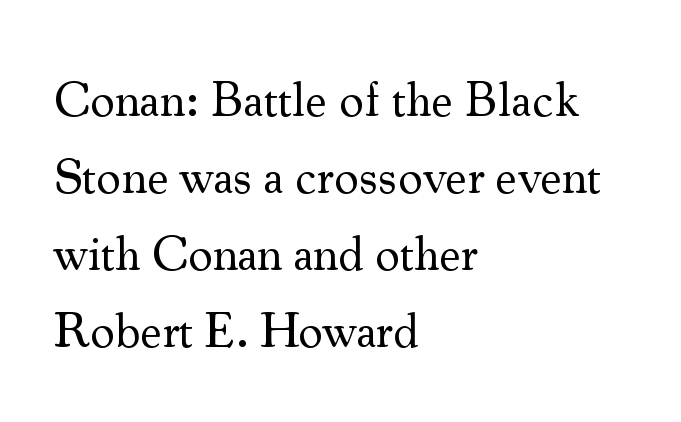
Q: Is the text bold? A: No.
Q: Is the text italic (slanted)? A: No, it is upright.
Q: Is the typeface a serif or a sans-serif typeface? A: Serif.
Q: Is the text underlined? A: No.
Q: How is the paragraph aligned? A: Left-aligned.
Q: Is the spacing between letters normal or unusually wide? A: Normal.
Q: Is the spacing between lines tight, normal or loose? A: Normal.
Q: Width (condensed, normal, or wide)? A: Normal.
Q: Stroke contrast? A: Medium.
Q: x-height? A: Small.
Q: Monospaced? A: No.
